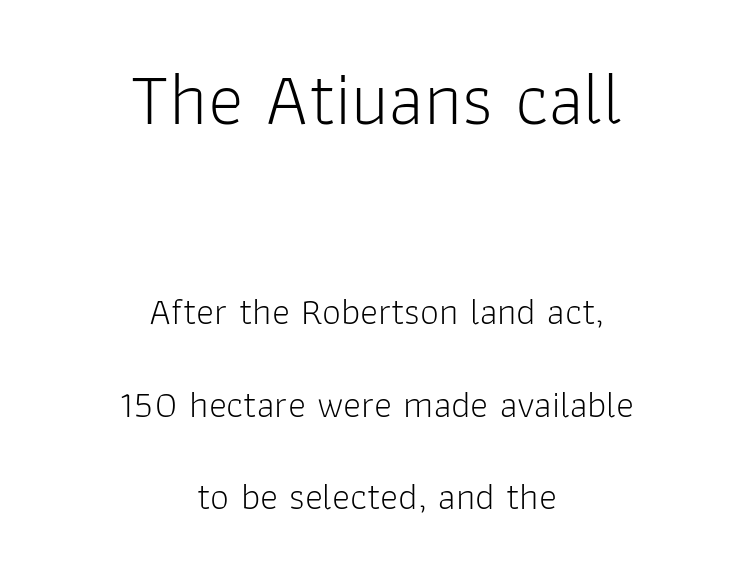
{"serif": "no", "italic": "no", "bold": "no", "weight": "light", "width": "normal", "stroke_contrast": "low", "x_height": "medium", "monospaced": "no", "underline": "no", "align": "center", "line_spacing": "loose", "line_spacing_ratio": 2.44, "letter_spacing": "normal", "letter_spacing_em": 0.0, "larger_block": "first", "size_ratio": 1.97, "glyph_px": 75}
